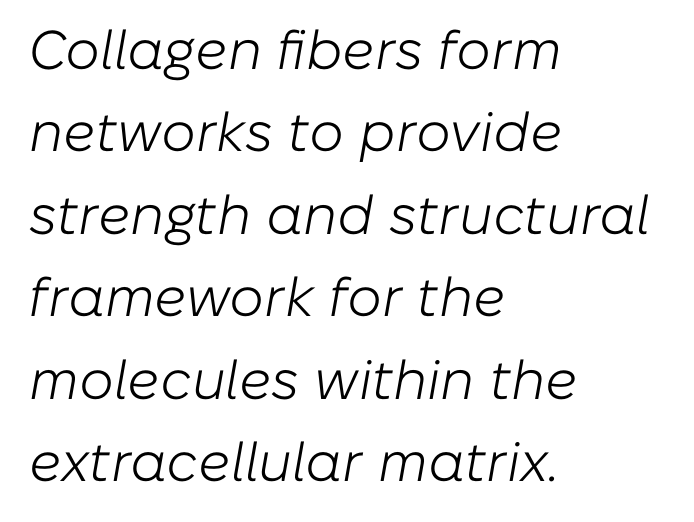
{"italic": "yes", "lean": "right", "slant_degrees": 10, "bold": "no", "weight": "light", "width": "normal", "stroke_contrast": "low", "x_height": "medium", "monospaced": "no", "underline": "no", "align": "left", "line_spacing": "normal", "line_spacing_ratio": 1.5, "letter_spacing": "normal", "letter_spacing_em": 0.0, "glyph_px": 55}
